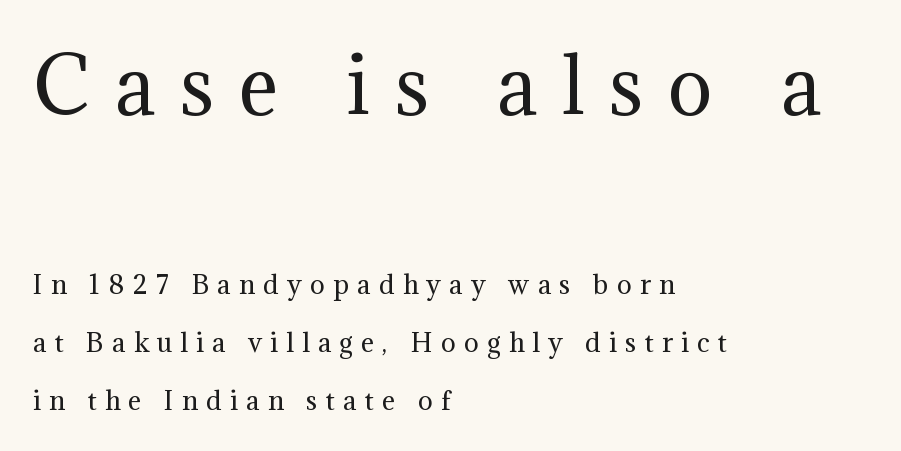
Q: Is the text bold? A: No.
Q: Is the text italic (slanted)? A: No, it is upright.
Q: Is the typeface a serif or a sans-serif typeface? A: Serif.
Q: Is the text underlined? A: No.
Q: How is the paragraph aligned? A: Left-aligned.
Q: Is the spacing between letters normal or unusually wide? A: Unusually wide.
Q: Is the spacing between lines tight, normal or loose? A: Loose.
Q: Which block of text is set in a larger size, the first (top) or the second (bottom)? A: The first (top) one.
Q: Width (condensed, normal, or wide)? A: Normal.
Q: Stroke contrast? A: Medium.
Q: x-height? A: Medium.
Q: Monospaced? A: No.
